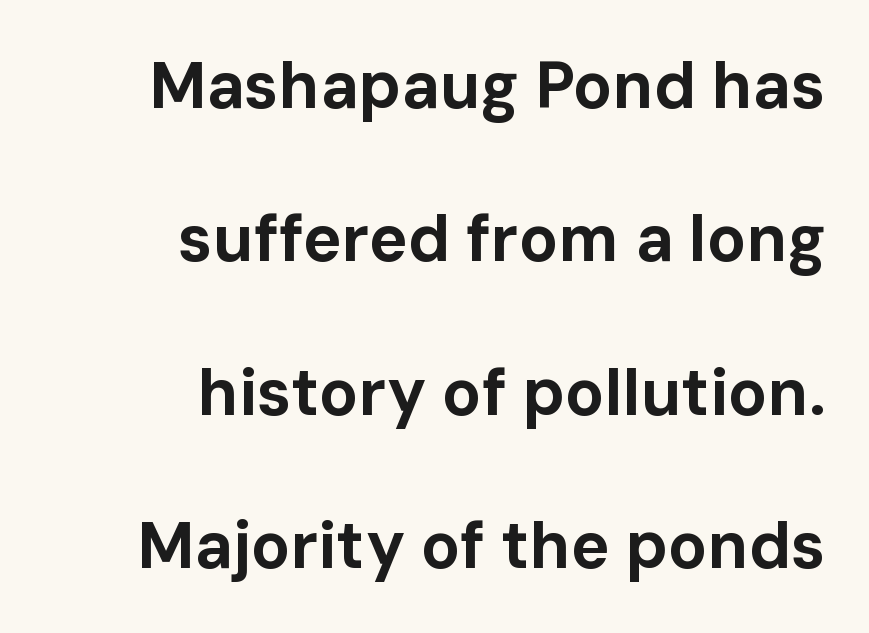
The image shows 65 px bold sans-serif type, upright; set right-aligned, loose line spacing (2.36x), normal letter spacing, not underlined; low stroke contrast and a medium x-height.
